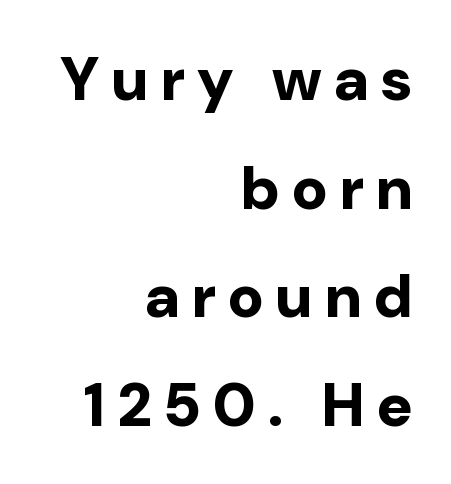
Q: Is the text bold? A: Yes.
Q: Is the text italic (slanted)? A: No, it is upright.
Q: Is the typeface a serif or a sans-serif typeface? A: Sans-serif.
Q: Is the text underlined? A: No.
Q: How is the paragraph aligned? A: Right-aligned.
Q: Is the spacing between letters normal or unusually wide? A: Unusually wide.
Q: Width (condensed, normal, or wide)? A: Normal.
Q: Stroke contrast? A: Low.
Q: x-height? A: Medium.
Q: Monospaced? A: No.
